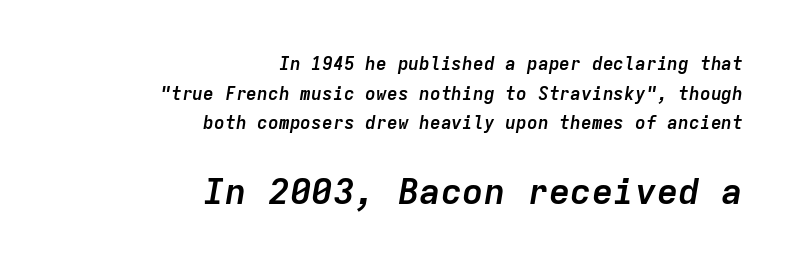
{"italic": "yes", "lean": "right", "slant_degrees": 9, "bold": "yes", "weight": "semibold", "width": "normal", "stroke_contrast": "low", "x_height": "medium", "monospaced": "yes", "underline": "no", "align": "right", "line_spacing": "normal", "line_spacing_ratio": 1.64, "letter_spacing": "normal", "letter_spacing_em": 0.0, "larger_block": "second", "size_ratio": 2.0, "glyph_px": 36}
